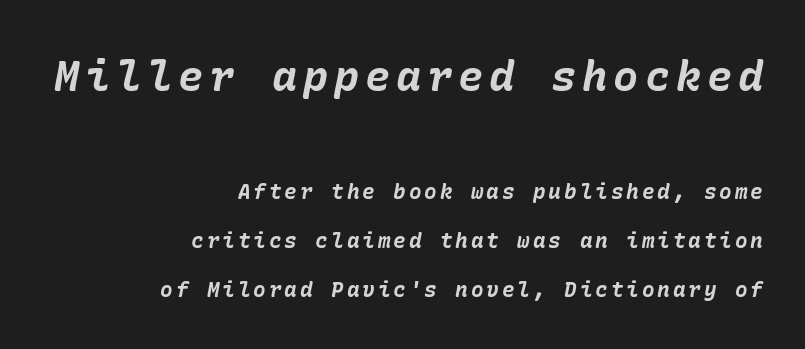
Characters are canted at an angle relative to the baseline's perpendicular. Weight: bold. Large over small — that's the arrangement of the two blocks here. Right-aligned paragraph, ragged on the left.
